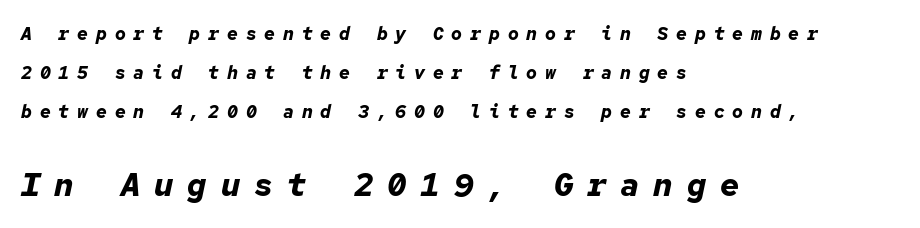
Think of a typewriter: that constant character pitch is what you see here. The line texture is sparse and dotted thanks to wide tracking. Students, this is bold: see how much ink each stroke carries. Looking at the ascenders, they clearly lean. Quick note: interline space is abundant. No word sits above an underline.
